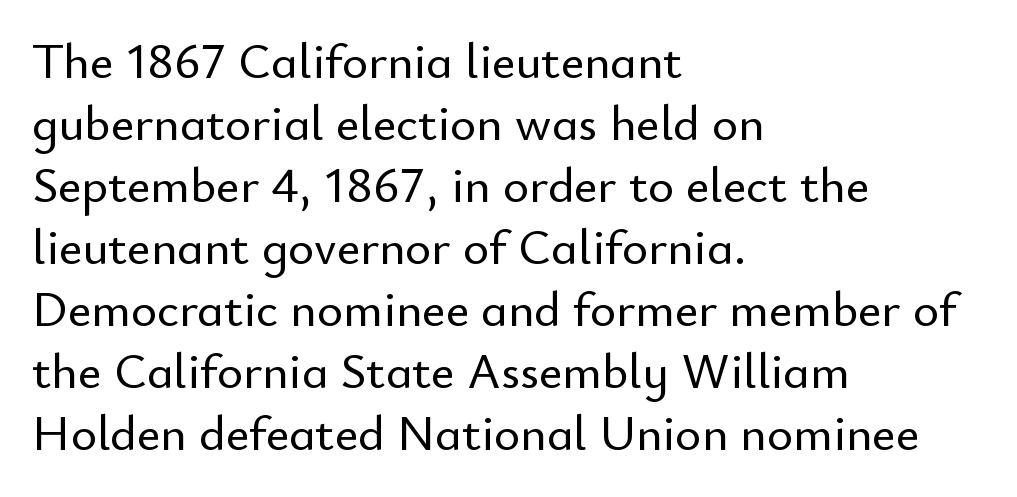
Q: Is the text italic (slanted)? A: No, it is upright.
Q: Is the typeface a serif or a sans-serif typeface? A: Sans-serif.
Q: Is the text underlined? A: No.
Q: How is the paragraph aligned? A: Left-aligned.
Q: Is the spacing between letters normal or unusually wide? A: Normal.
Q: Width (condensed, normal, or wide)? A: Normal.
Q: Stroke contrast? A: Low.
Q: x-height? A: Small.
Q: Monospaced? A: No.
